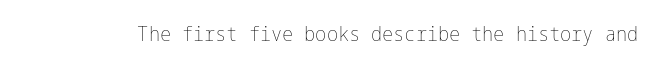
The passage shown is not underscored anywhere. The font's upright variant was chosen for this text. Stems here are at most as thick as an everyday book face. Observe the ordinary spacing: letters are neighbours, not strangers.
